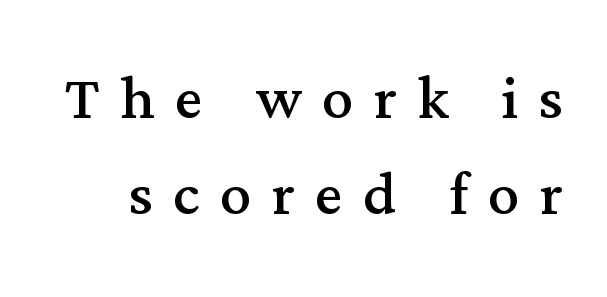
What kind of face is this? One with serifs. Character widths vary here, with narrow letters taking less room than wide ones. You can tell it's not italic because the verticals are truly vertical. The words here are not underlined. The font sits on the lighter half of the weight spectrum, regular included. These lines have a slow, spaced-out rhythm from letter to letter.
